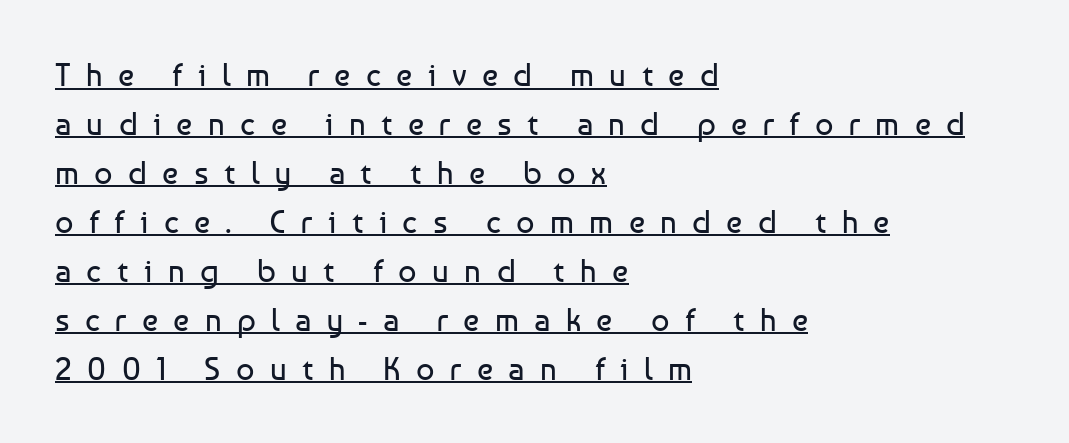
Think of a printed novel: that variable character pitch is what you see here. The paragraph shown leans on its left margin. The glyphs are accompanied by a horizontal stroke just below them. Each new line begins a customary step beneath the previous one. The letters are spread apart with noticeably loose tracking.
